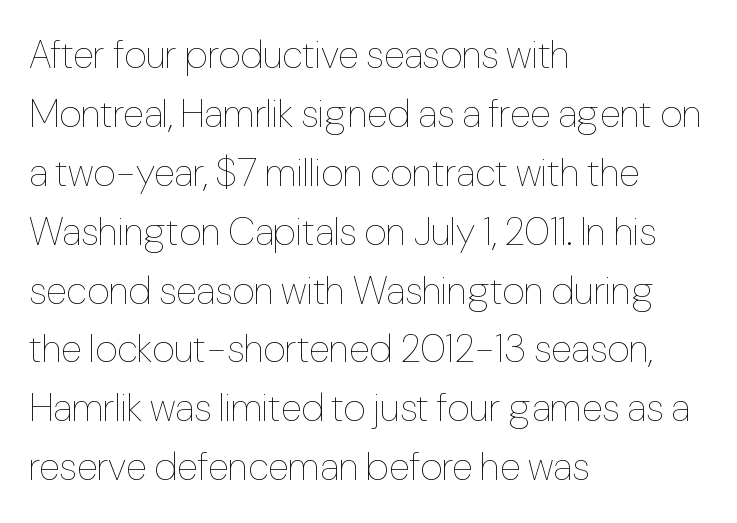
{"italic": "no", "bold": "no", "weight": "thin", "width": "condensed", "stroke_contrast": "low", "x_height": "medium", "monospaced": "no", "underline": "no", "align": "left", "line_spacing": "normal", "line_spacing_ratio": 1.51, "letter_spacing": "normal", "letter_spacing_em": 0.0, "glyph_px": 39}
